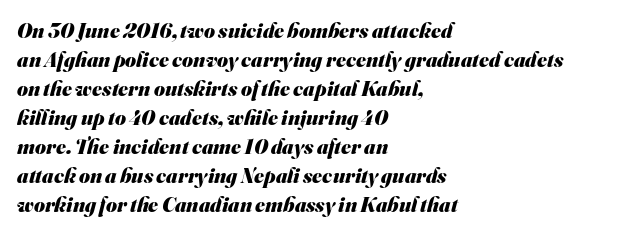
{"bold": "yes", "underline": "no", "align": "left", "line_spacing": "normal", "line_spacing_ratio": 1.38, "letter_spacing": "normal", "letter_spacing_em": 0.0, "glyph_px": 21}
